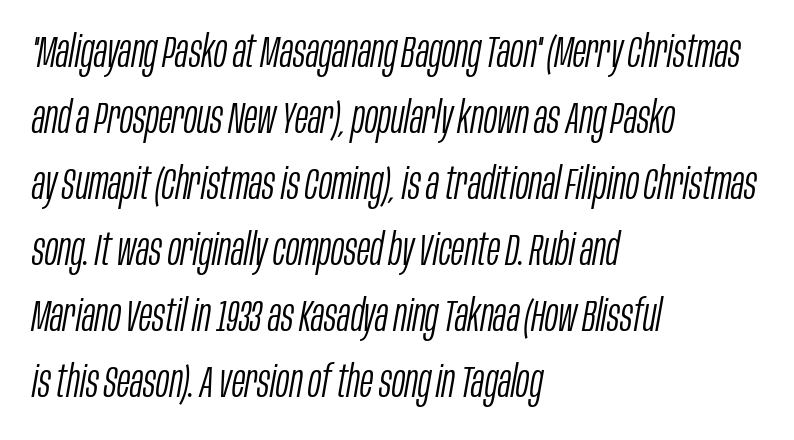
Q: Is the text bold? A: No.
Q: Is the text italic (slanted)? A: Yes, it leans right by about 10 degrees.
Q: Is the text underlined? A: No.
Q: How is the paragraph aligned? A: Left-aligned.
Q: Is the spacing between letters normal or unusually wide? A: Normal.
Q: Is the spacing between lines tight, normal or loose? A: Normal.
Q: Width (condensed, normal, or wide)? A: Condensed.
Q: Stroke contrast? A: Low.
Q: x-height? A: Large.
Q: Monospaced? A: No.
